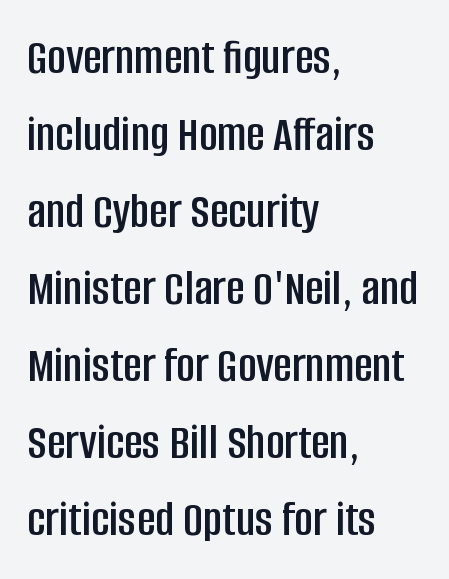
Q: Is the text italic (slanted)? A: No, it is upright.
Q: Is the typeface a serif or a sans-serif typeface? A: Sans-serif.
Q: Is the text underlined? A: No.
Q: How is the paragraph aligned? A: Left-aligned.
Q: Is the spacing between letters normal or unusually wide? A: Normal.
Q: Is the spacing between lines tight, normal or loose? A: Normal.
Q: Width (condensed, normal, or wide)? A: Condensed.
Q: Stroke contrast? A: Low.
Q: x-height? A: Large.
Q: Monospaced? A: No.
